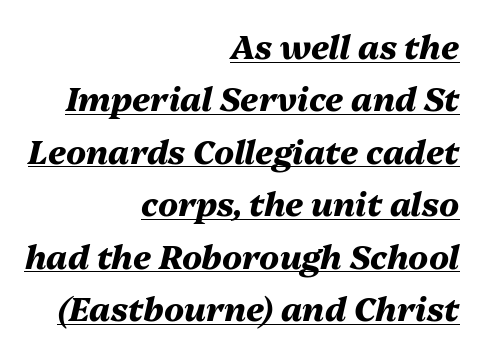
{"italic": "yes", "lean": "right", "slant_degrees": 13, "bold": "yes", "weight": "heavy", "width": "normal", "stroke_contrast": "medium", "x_height": "medium", "monospaced": "no", "underline": "yes", "align": "right", "line_spacing": "normal", "line_spacing_ratio": 1.59, "letter_spacing": "normal", "letter_spacing_em": 0.0, "glyph_px": 33}
